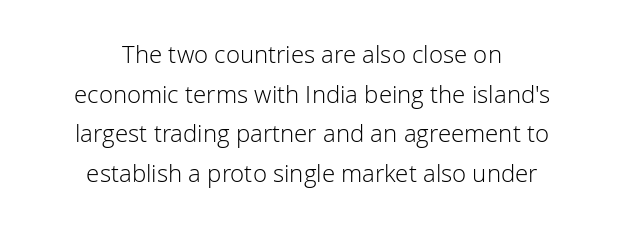
{"italic": "no", "bold": "no", "underline": "no", "align": "center", "line_spacing": "normal", "line_spacing_ratio": 1.65, "letter_spacing": "normal", "letter_spacing_em": 0.0, "glyph_px": 24}
